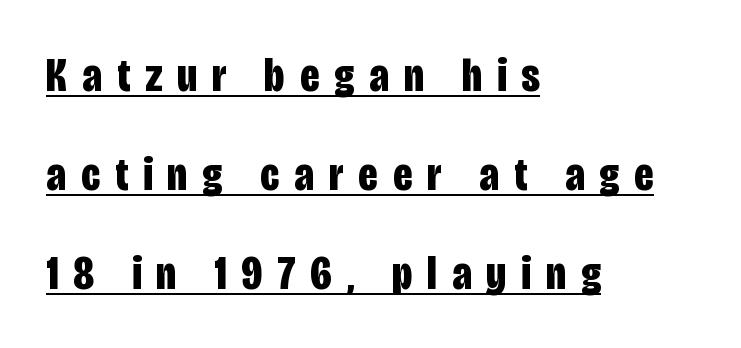
{"serif": "no", "italic": "no", "bold": "yes", "weight": "bold", "width": "condensed", "stroke_contrast": "low", "x_height": "large", "monospaced": "no", "underline": "yes", "align": "left", "line_spacing": "loose", "line_spacing_ratio": 2.06, "letter_spacing": "wide", "letter_spacing_em": 0.32, "glyph_px": 48}
